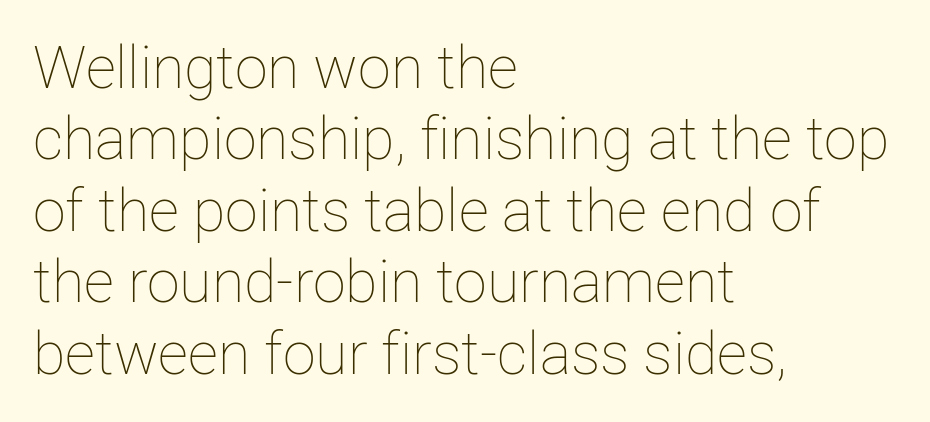
Q: Is the text bold? A: No.
Q: Is the text italic (slanted)? A: No, it is upright.
Q: Is the text underlined? A: No.
Q: How is the paragraph aligned? A: Left-aligned.
Q: Is the spacing between letters normal or unusually wide? A: Normal.
Q: Width (condensed, normal, or wide)? A: Normal.
Q: Stroke contrast? A: Low.
Q: x-height? A: Medium.
Q: Monospaced? A: No.
